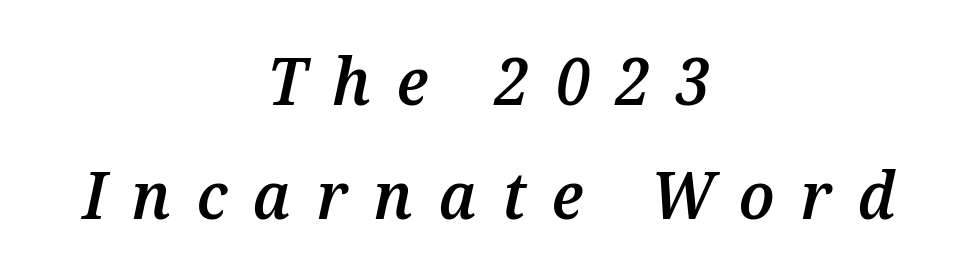
{"italic": "yes", "lean": "right", "slant_degrees": 12, "bold": "semi", "weight": "semibold", "width": "normal", "stroke_contrast": "medium", "x_height": "medium", "monospaced": "no", "underline": "no", "align": "center", "line_spacing_ratio": 1.72, "letter_spacing": "wide", "letter_spacing_em": 0.39, "glyph_px": 66}
